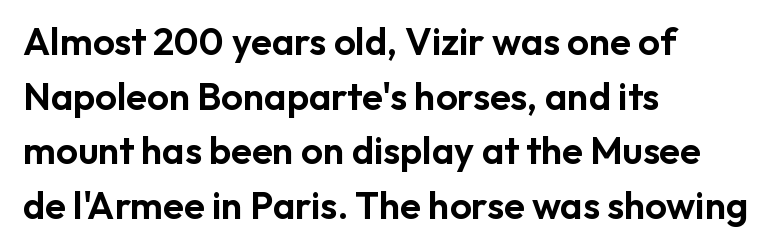
{"serif": "no", "italic": "no", "width": "normal", "stroke_contrast": "low", "x_height": "medium", "monospaced": "no", "underline": "no", "align": "left", "line_spacing": "normal", "line_spacing_ratio": 1.44, "letter_spacing": "normal", "letter_spacing_em": 0.0, "glyph_px": 38}
